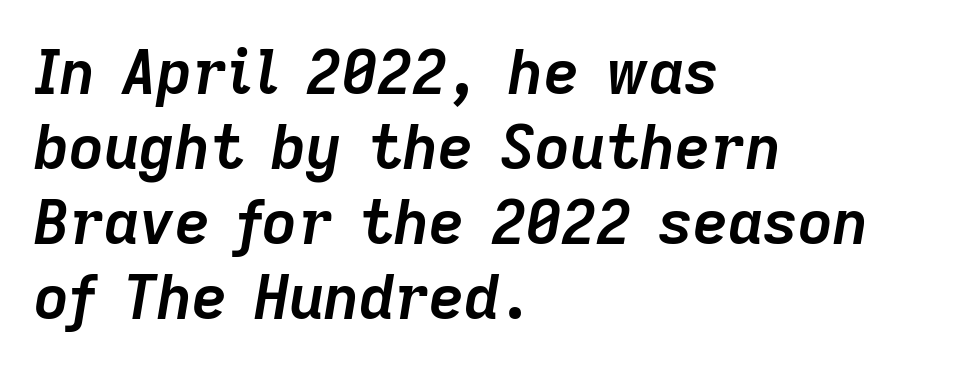
{"italic": "yes", "lean": "right", "slant_degrees": 9, "bold": "yes", "weight": "semibold", "width": "normal", "stroke_contrast": "low", "x_height": "medium", "monospaced": "no", "underline": "no", "align": "left", "line_spacing_ratio": 1.23, "letter_spacing": "normal", "letter_spacing_em": 0.0, "glyph_px": 61}
